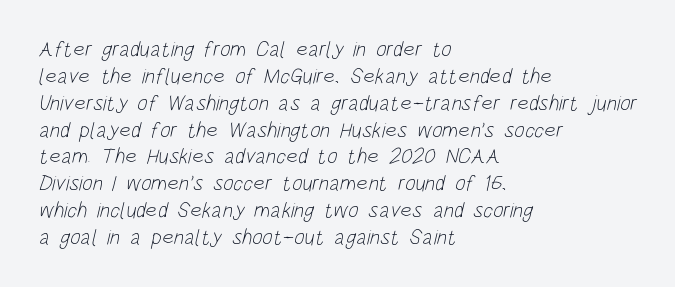
Has an underline been added? It has not. Layout note: lines flush left. The face looks like a standard text weight, possibly lighter. Caption: standard tracking, unaltered.
